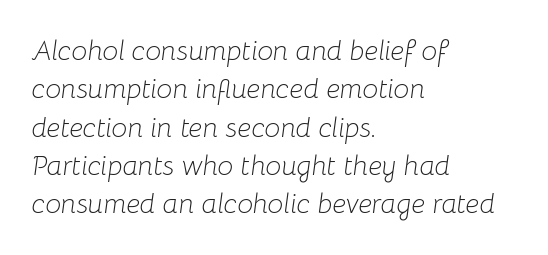
Successive baselines arrive at the customary interval. Each letter keeps its own natural width here, so spacing adapts to shape. The passage shown is not underscored anywhere. The axis of the letterforms is tilted away from vertical. The weight would be labelled regular, book, light, or lighter still.
